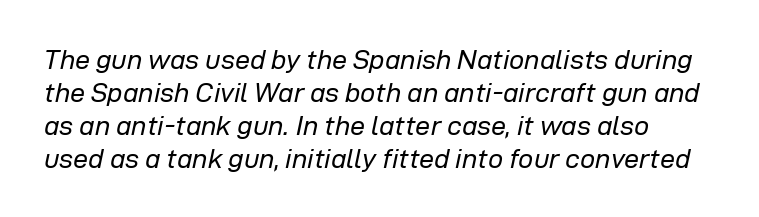
Q: Is the text bold? A: No.
Q: Is the text italic (slanted)? A: Yes, it leans right by about 12 degrees.
Q: Is the text underlined? A: No.
Q: Is the spacing between letters normal or unusually wide? A: Normal.
